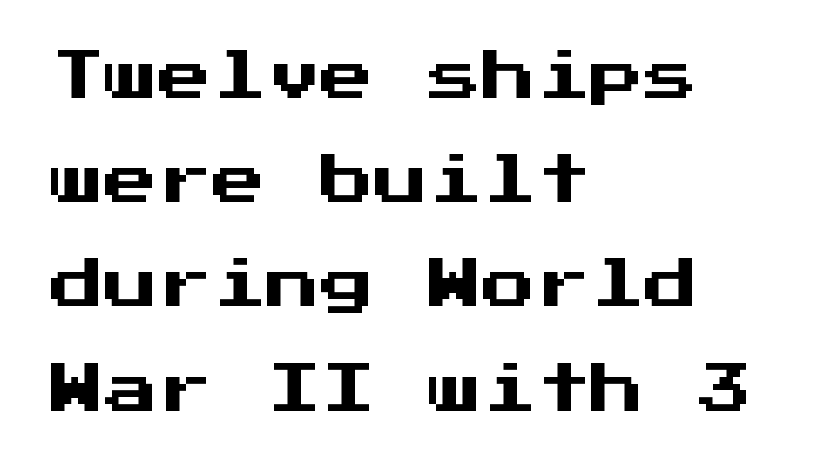
Q: Is the text italic (slanted)? A: No, it is upright.
Q: Is the typeface a serif or a sans-serif typeface? A: Sans-serif.
Q: Is the text underlined? A: No.
Q: How is the paragraph aligned? A: Left-aligned.
Q: Is the spacing between letters normal or unusually wide? A: Normal.
Q: Is the spacing between lines tight, normal or loose? A: Loose.
Q: Width (condensed, normal, or wide)? A: Normal.
Q: Stroke contrast? A: Medium.
Q: x-height? A: Medium.
Q: Monospaced? A: Yes.
